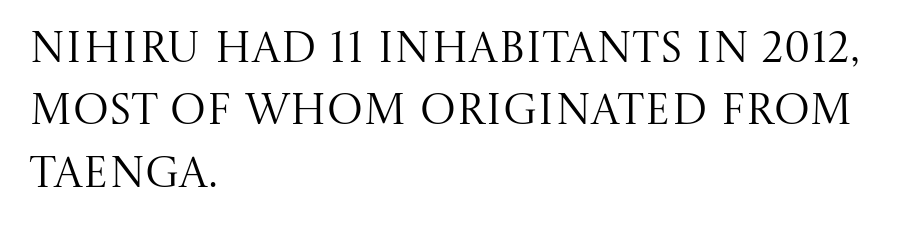
Left-aligned paragraph, ragged on the right. Proportional: the letters do not fall into vertical columns. Observe the ordinary spacing: letters are neighbours, not strangers. The font's upright variant was chosen for this text.
